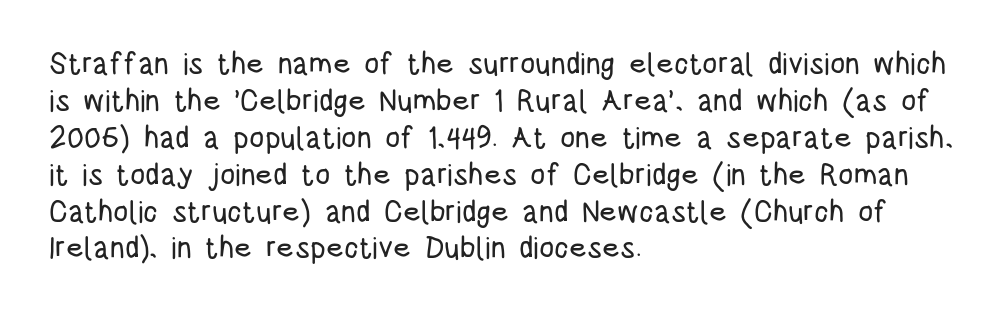
{"serif": "no", "italic": "no", "width": "condensed", "stroke_contrast": "low", "x_height": "large", "monospaced": "no", "underline": "no", "align": "left", "line_spacing_ratio": 1.23, "letter_spacing": "normal", "letter_spacing_em": 0.0, "glyph_px": 30}
